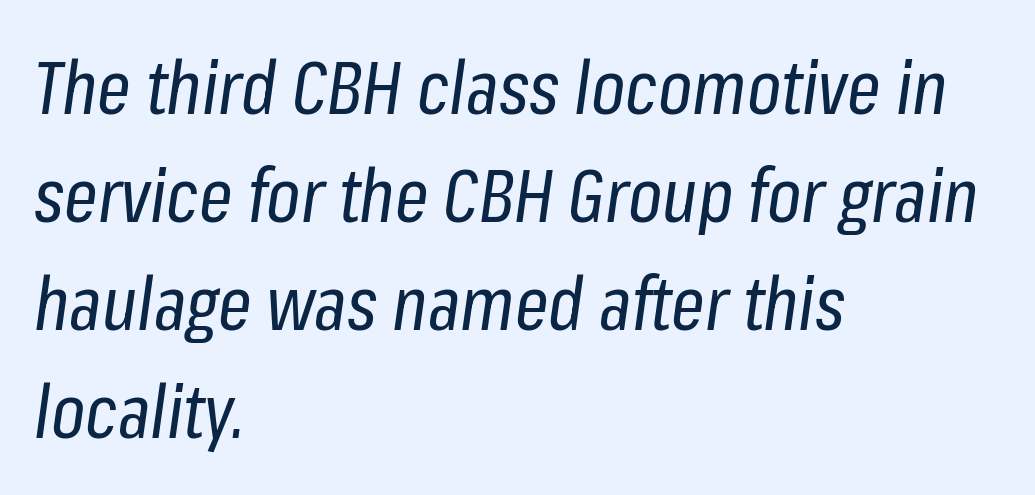
{"italic": "yes", "lean": "right", "slant_degrees": 8, "bold": "no", "weight": "regular", "width": "condensed", "stroke_contrast": "low", "x_height": "medium", "monospaced": "no", "underline": "no", "align": "left", "line_spacing": "normal", "line_spacing_ratio": 1.46, "letter_spacing": "normal", "letter_spacing_em": 0.0, "glyph_px": 74}
